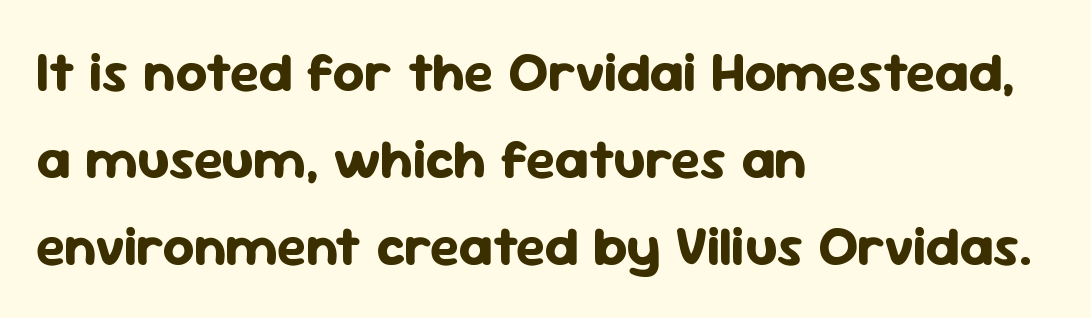
The image shows 55 px bold sans-serif type, upright; set left-aligned, normal line spacing (1.58x), normal letter spacing, not underlined; low stroke contrast and a medium x-height.
